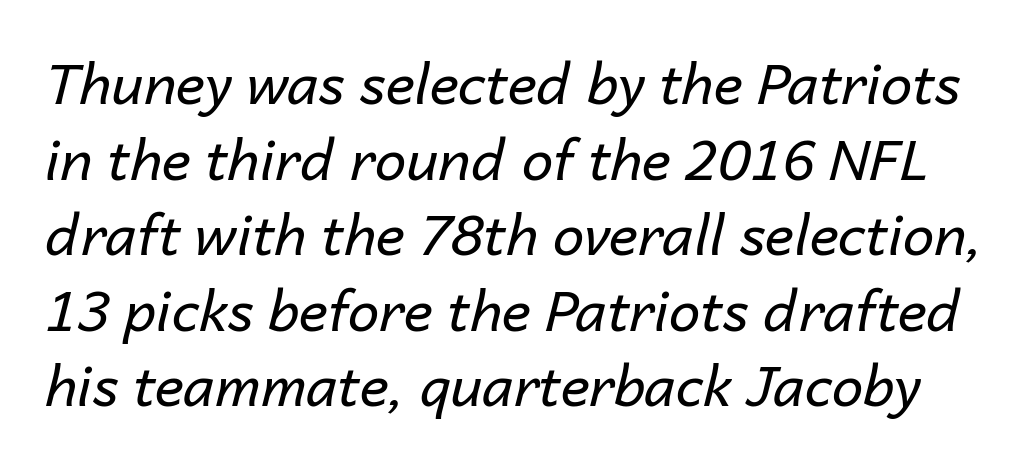
The font sits on the lighter half of the weight spectrum, regular included. A clean baseline with only descenders dipping below it. Here the glyphs are tracked normally, forming tight word shapes. Vertically, the passage feels balanced, rows spaced as you'd expect. Proportional: the letters do not fall into vertical columns. The font's italic variant was chosen for this text.
